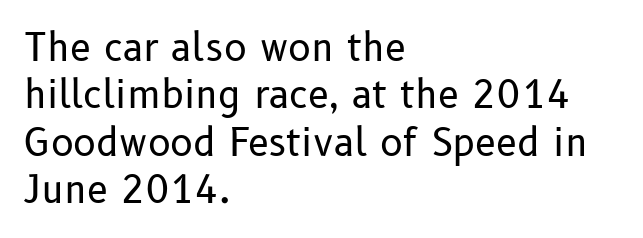
The space directly below the letters is spotless. The lines sit at an ordinary, default distance from one another. The passage shown is typed in a proportional face where columns would drift. Each stroke keeps to a modest, everyday thickness or less. Examine the stroke ends and you'll find no serifs.
